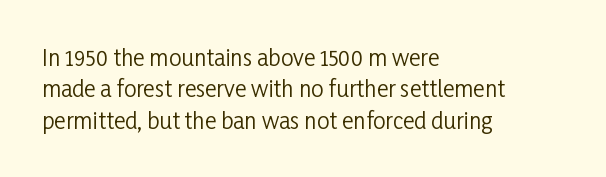
The line-height multiplier appears to be the usual default. The ragged edge is on the right, which tells us the setting is flush left. A typesetter would mark this as roman, not italic. This sample uses plain, unmodified letter spacing. No letter is thick-stroked: the sample isn't bold.
